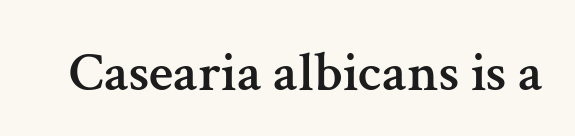
{"serif": "yes", "italic": "no", "width": "normal", "stroke_contrast": "medium", "x_height": "medium", "monospaced": "no", "underline": "no", "letter_spacing": "normal", "letter_spacing_em": 0.0, "glyph_px": 56}
